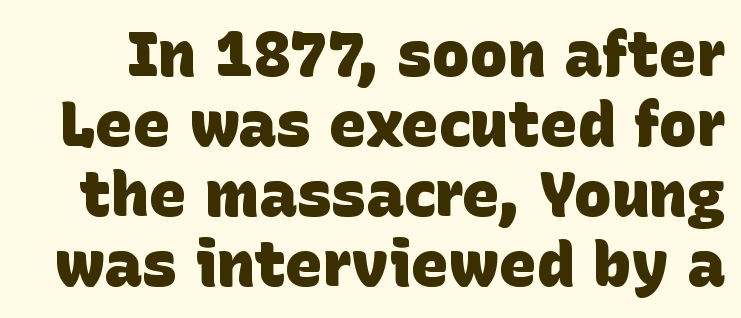
The image shows 63 px heavy sans-serif type; set tight line spacing (1.11x), normal letter spacing, not underlined; low stroke contrast and a large x-height.
